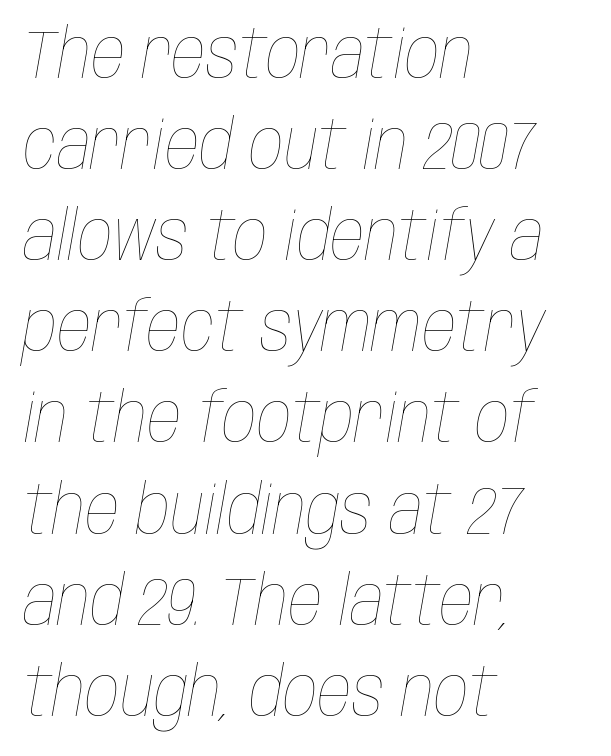
The rendering uses natural spacing where letterforms have individual widths. The strip under each line holds only bare page. Compared with typical body copy, the letter spacing here is the same. You can tell it's italic because the verticals aren't actually vertical. The designer left line spacing at the default. The weight would be labelled regular, book, light, or lighter still.
